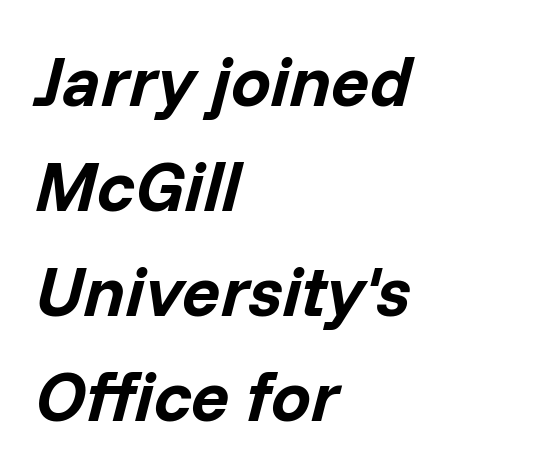
Q: Is the text bold? A: Yes.
Q: Is the text italic (slanted)? A: Yes, it leans right by about 14 degrees.
Q: Is the text underlined? A: No.
Q: How is the paragraph aligned? A: Left-aligned.
Q: Is the spacing between letters normal or unusually wide? A: Normal.
Q: Is the spacing between lines tight, normal or loose? A: Normal.
Q: Width (condensed, normal, or wide)? A: Normal.
Q: Stroke contrast? A: Low.
Q: x-height? A: Medium.
Q: Monospaced? A: No.
